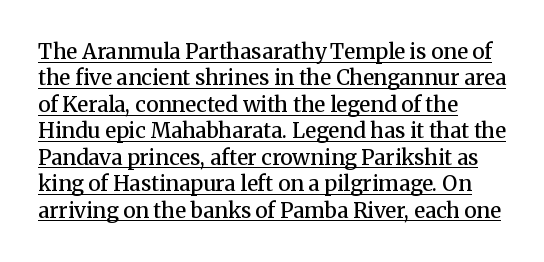
Q: Is the text bold? A: Semi-bold.
Q: Is the text italic (slanted)? A: No, it is upright.
Q: Is the text underlined? A: Yes.
Q: How is the paragraph aligned? A: Left-aligned.
Q: Is the spacing between letters normal or unusually wide? A: Normal.
Q: Is the spacing between lines tight, normal or loose? A: Normal.
